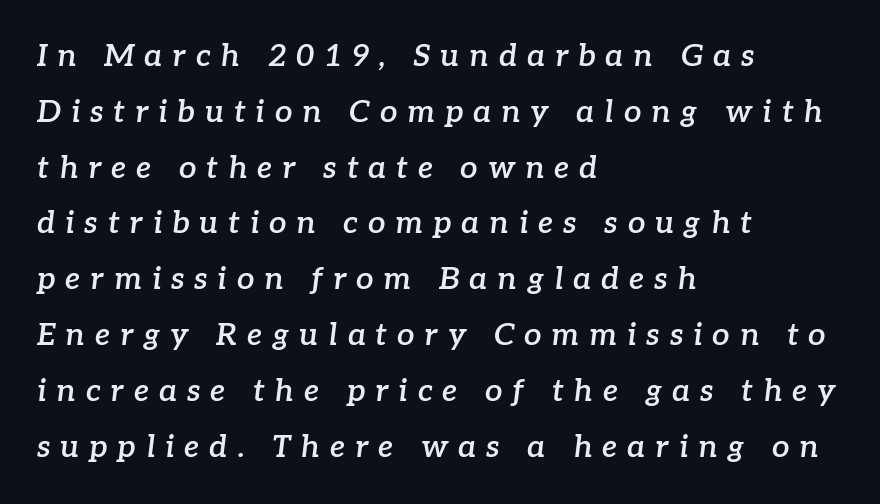
If you drew a ruler down the left edge, every line would touch it. Tracking here is generous; glyphs stand well apart from one another. Quick note: italic. Underlining? Definitely not there. Each letter keeps its own natural width here, so spacing adapts to shape. What kind of face is this? One with serifs.
